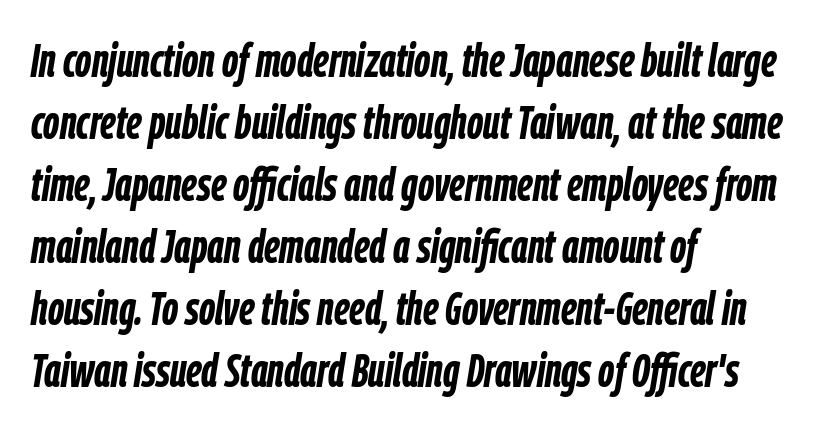
{"italic": "yes", "lean": "right", "slant_degrees": 9, "bold": "yes", "weight": "semibold", "width": "condensed", "stroke_contrast": "low", "x_height": "medium", "monospaced": "no", "underline": "no", "align": "left", "line_spacing": "normal", "line_spacing_ratio": 1.32, "letter_spacing": "normal", "letter_spacing_em": 0.0, "glyph_px": 47}
